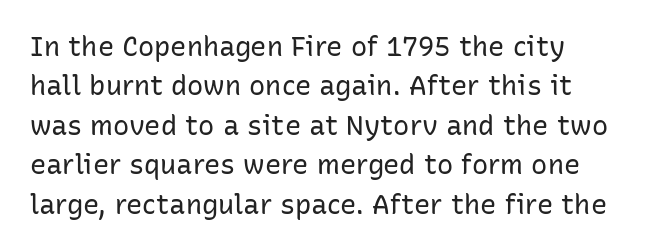
{"italic": "no", "bold": "no", "underline": "no", "line_spacing": "normal", "line_spacing_ratio": 1.46, "letter_spacing": "normal", "letter_spacing_em": 0.0, "glyph_px": 27}
